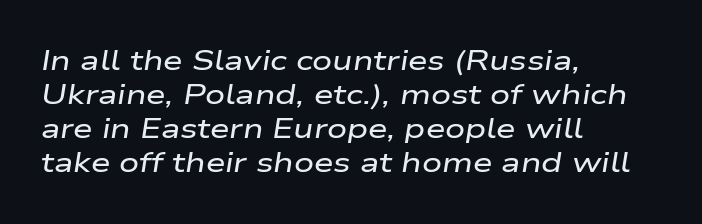
Q: Is the text italic (slanted)? A: Yes, it leans right by about 9 degrees.
Q: Is the text underlined? A: No.
Q: How is the paragraph aligned? A: Left-aligned.
Q: Is the spacing between letters normal or unusually wide? A: Normal.
Q: Width (condensed, normal, or wide)? A: Wide.
Q: Stroke contrast? A: Low.
Q: x-height? A: Medium.
Q: Monospaced? A: No.
